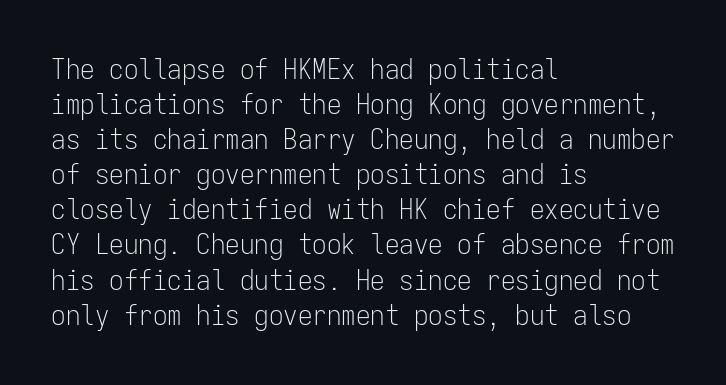
Between one letter and the next there's only the usual sliver of space. Horizontally, the lines are justified to the leading edge only. A sans-serif font was chosen for this passage. A typesetter would mark this as roman, not italic. Think standard paragraph weight, or any step lighter than that.
